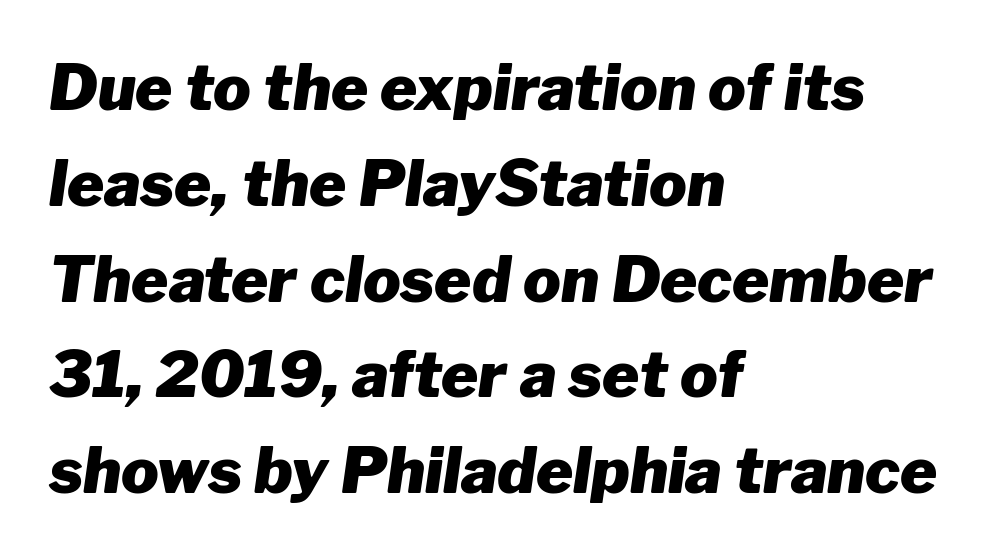
The image shows 63 px heavy type, italic (leaning right); set left-aligned, normal line spacing (1.52x), normal letter spacing, not underlined; low stroke contrast and a medium x-height.
